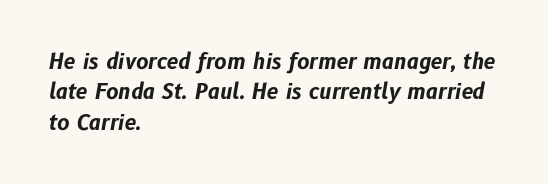
Q: Is the text bold? A: Yes.
Q: Is the text italic (slanted)? A: Yes, it leans right by about 10 degrees.
Q: Is the text underlined? A: No.
Q: How is the paragraph aligned? A: Left-aligned.
Q: Is the spacing between letters normal or unusually wide? A: Normal.
Q: Is the spacing between lines tight, normal or loose? A: Normal.
